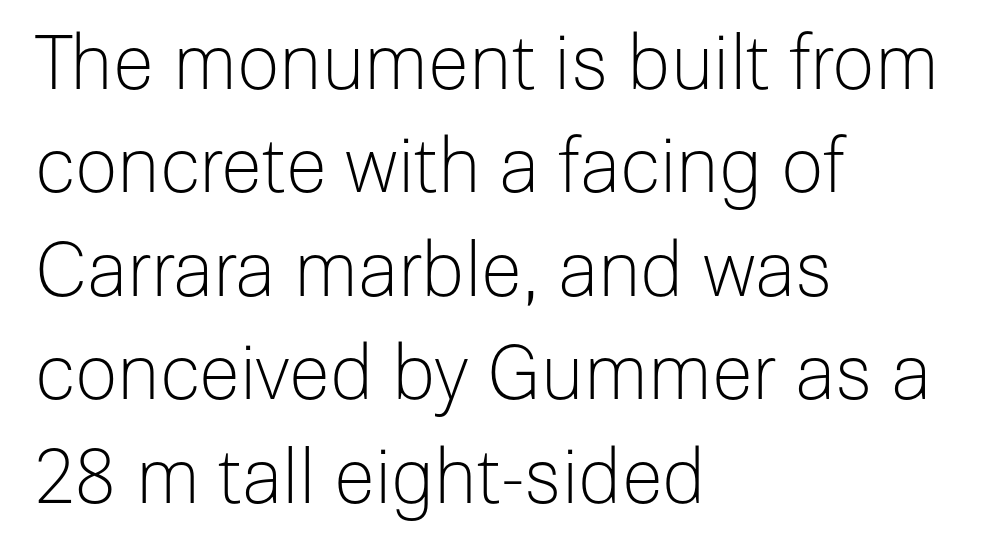
{"serif": "no", "italic": "no", "bold": "no", "weight": "light", "width": "normal", "stroke_contrast": "low", "x_height": "medium", "monospaced": "no", "underline": "no", "align": "left", "line_spacing": "normal", "line_spacing_ratio": 1.38, "letter_spacing": "normal", "letter_spacing_em": 0.0, "glyph_px": 75}
